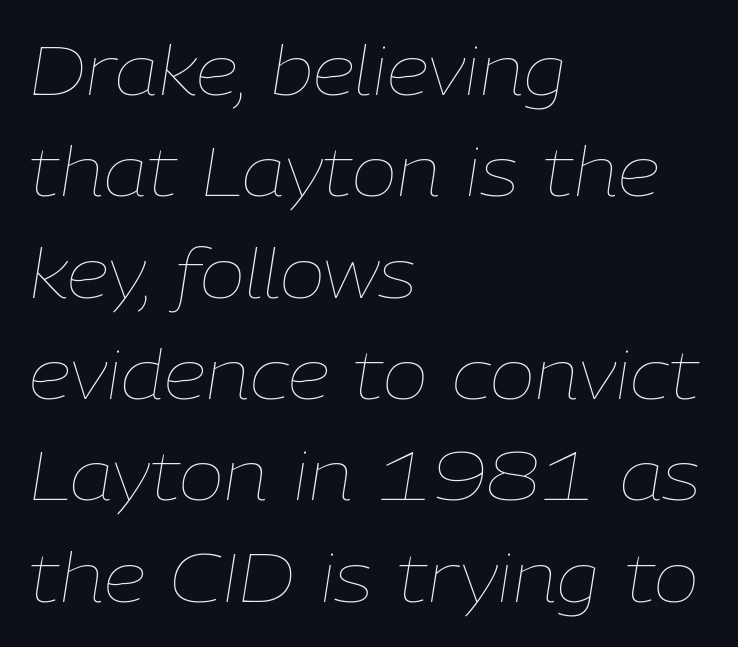
{"italic": "yes", "lean": "right", "slant_degrees": 9, "bold": "no", "weight": "thin", "width": "normal", "stroke_contrast": "low", "x_height": "medium", "monospaced": "no", "underline": "no", "align": "left", "line_spacing": "normal", "line_spacing_ratio": 1.49, "letter_spacing": "normal", "letter_spacing_em": 0.0, "glyph_px": 68}
